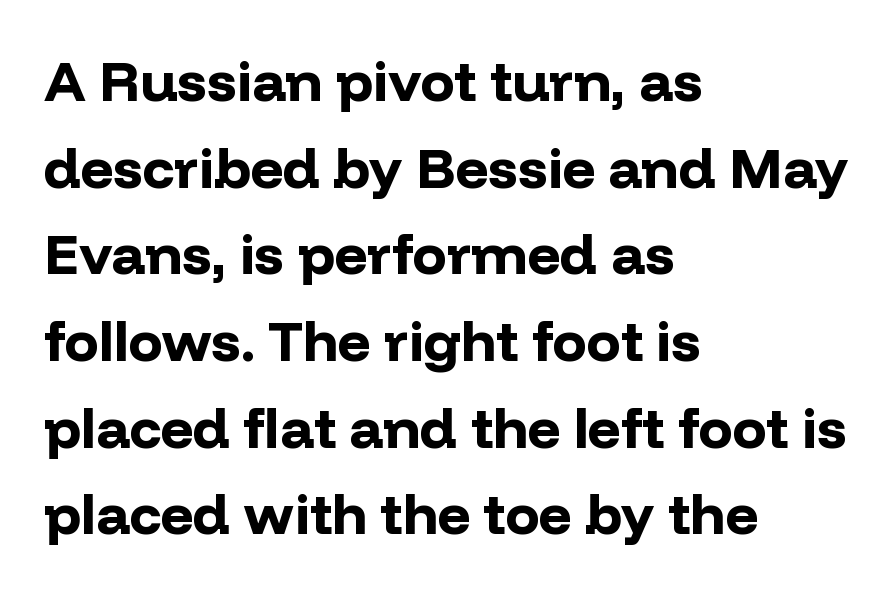
{"serif": "no", "italic": "no", "bold": "yes", "weight": "bold", "width": "normal", "stroke_contrast": "low", "x_height": "medium", "monospaced": "no", "underline": "no", "align": "left", "line_spacing": "normal", "line_spacing_ratio": 1.52, "letter_spacing": "normal", "letter_spacing_em": 0.0, "glyph_px": 57}
